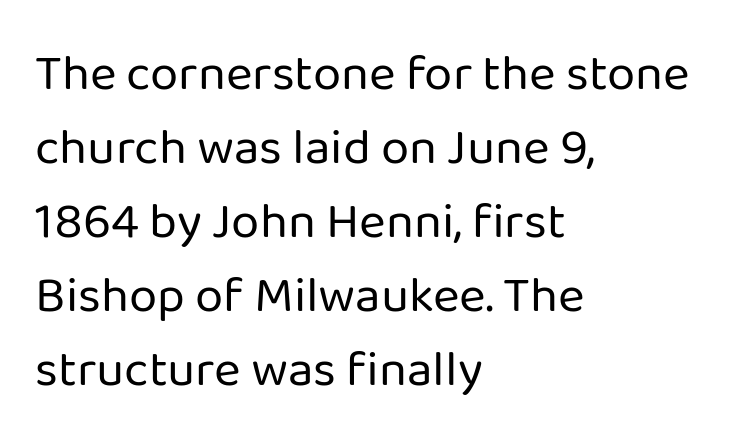
The image shows 51 px regular-weight sans-serif type, upright; set left-aligned, normal line spacing (1.45x), normal letter spacing, not underlined; low stroke contrast and a medium x-height.
